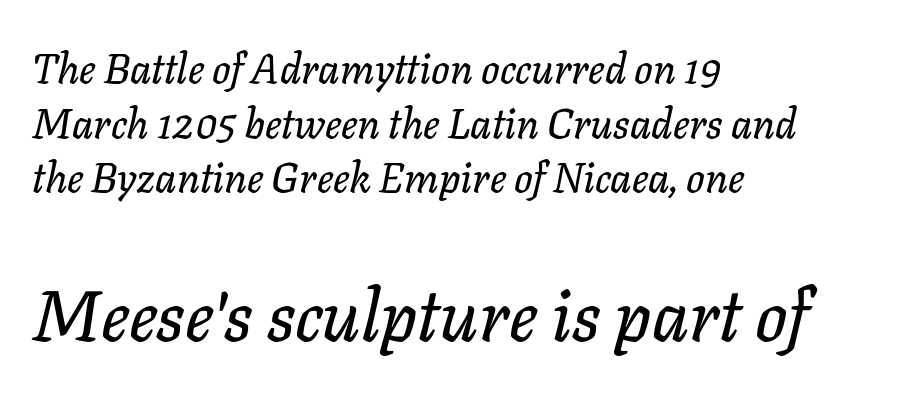
{"italic": "yes", "lean": "right", "slant_degrees": 11, "width": "normal", "stroke_contrast": "low", "x_height": "medium", "monospaced": "no", "underline": "no", "align": "left", "line_spacing": "normal", "line_spacing_ratio": 1.33, "letter_spacing": "normal", "letter_spacing_em": 0.0, "larger_block": "second", "size_ratio": 1.73, "glyph_px": 71}
